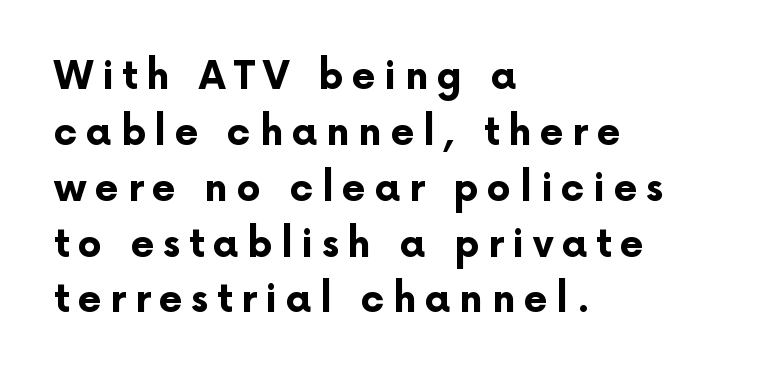
Q: Is the text bold? A: Yes.
Q: Is the text italic (slanted)? A: No, it is upright.
Q: Is the typeface a serif or a sans-serif typeface? A: Sans-serif.
Q: Is the text underlined? A: No.
Q: How is the paragraph aligned? A: Left-aligned.
Q: Is the spacing between letters normal or unusually wide? A: Unusually wide.
Q: Is the spacing between lines tight, normal or loose? A: Normal.
Q: Width (condensed, normal, or wide)? A: Normal.
Q: Stroke contrast? A: Low.
Q: x-height? A: Medium.
Q: Monospaced? A: No.
